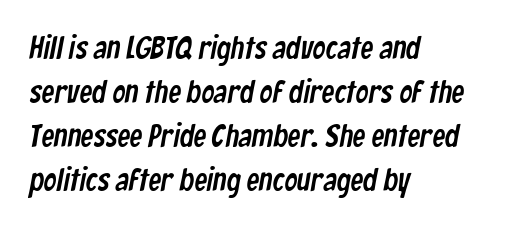
The image shows 32 px condensed sans-serif type; set left-aligned, normal line spacing (1.38x), normal letter spacing, not underlined; low stroke contrast and a medium x-height.
